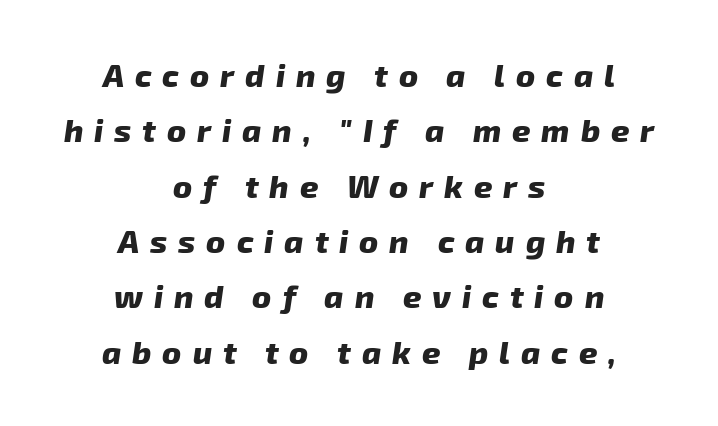
The face used here has the dense, thick strokes of a bold. The rag falls on both sides of this text block equally. You could not count columns in this text — the font is proportionally spaced. Any mark beneath the type? The region is blank.
